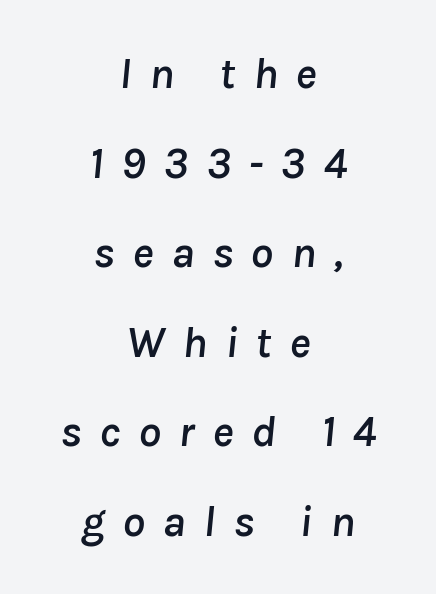
The image shows 45 px text type, italic (leaning right); set centered, loose line spacing (1.99x), unusually wide letter spacing (+0.39 em), not underlined; low stroke contrast and a medium x-height.
